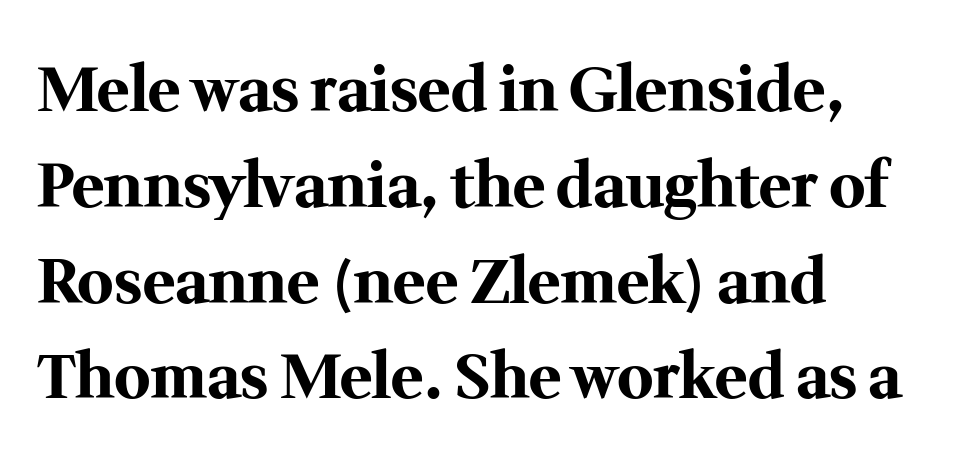
Vertical strokes here are truly vertical. Examine the stroke ends and you'll spot serifs. Each letter keeps its own natural width here, so spacing adapts to shape. Unmarked baselines from the first word to the last. Look at the stroke-to-counter ratio: heavy, a bold. The lines sit at an ordinary, default distance from one another.
